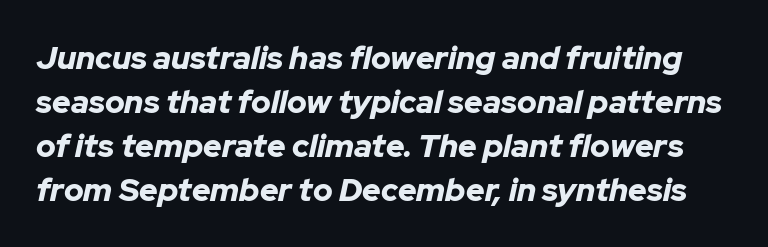
{"italic": "yes", "lean": "right", "slant_degrees": 12, "bold": "yes", "weight": "bold", "width": "normal", "stroke_contrast": "low", "x_height": "medium", "monospaced": "no", "underline": "no", "line_spacing": "normal", "line_spacing_ratio": 1.37, "letter_spacing": "normal", "letter_spacing_em": 0.0, "glyph_px": 32}
